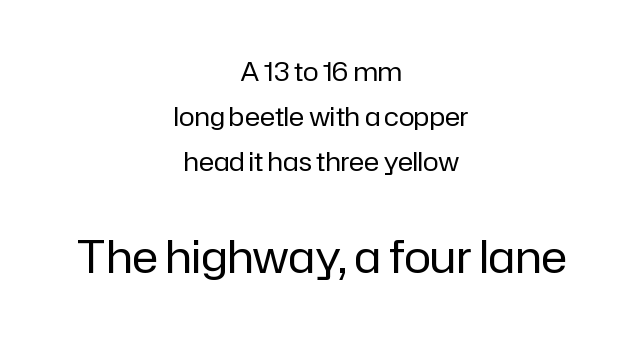
The image shows 45 px regular-weight sans-serif type, upright; set centered, line spacing 1.73x, normal letter spacing, not underlined; the second (bottom) block is 1.73x larger; low stroke contrast and a medium x-height.
